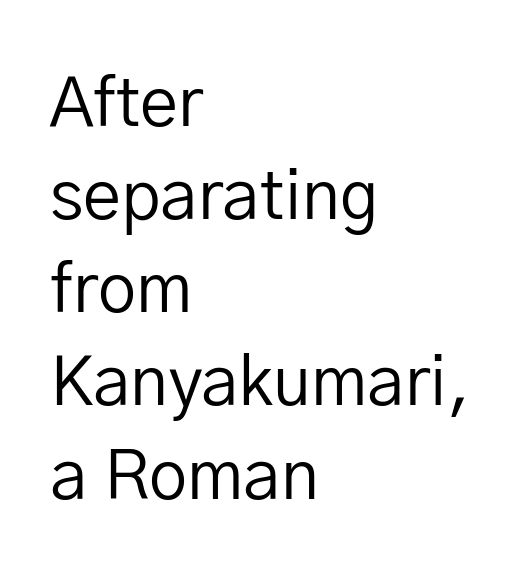
Proportional: the letters do not fall into vertical columns. How are the letters spaced? Ordinarily, with no added tracking. Baseline-to-baseline distance is the conventional proportion of letter height. The typography opts for an upright posture over an oblique one. Line starts are locked; line ends wander.
